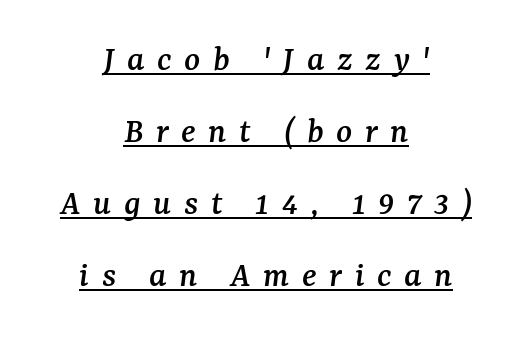
{"serif": "yes", "italic": "yes", "lean": "right", "slant_degrees": 7, "width": "normal", "stroke_contrast": "medium", "x_height": "medium", "monospaced": "no", "underline": "yes", "align": "center", "line_spacing": "loose", "line_spacing_ratio": 1.95, "letter_spacing": "wide", "letter_spacing_em": 0.34, "glyph_px": 37}
